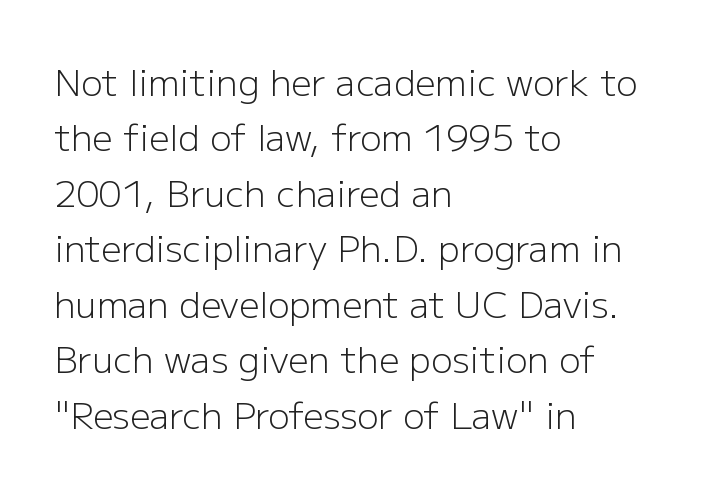
The image shows 36 px light sans-serif type, upright; set left-aligned, normal line spacing (1.54x), normal letter spacing, not underlined; low stroke contrast and a medium x-height.
